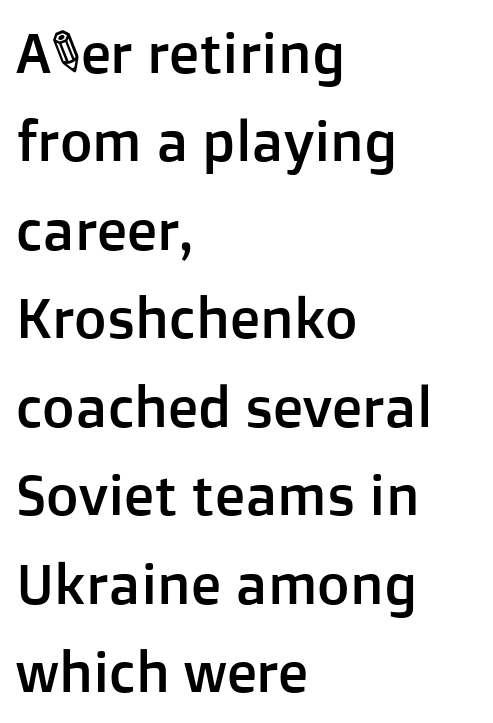
{"serif": "no", "italic": "no", "width": "normal", "stroke_contrast": "low", "x_height": "medium", "monospaced": "no", "underline": "no", "align": "left", "line_spacing": "normal", "line_spacing_ratio": 1.58, "letter_spacing": "normal", "letter_spacing_em": 0.0, "glyph_px": 56}
